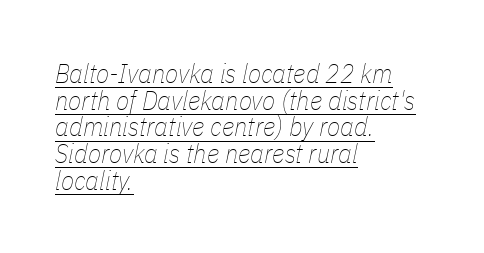
The image shows 27 px text type, italic (leaning right); set left-aligned, tight line spacing (0.99x), normal letter spacing, underlined.
